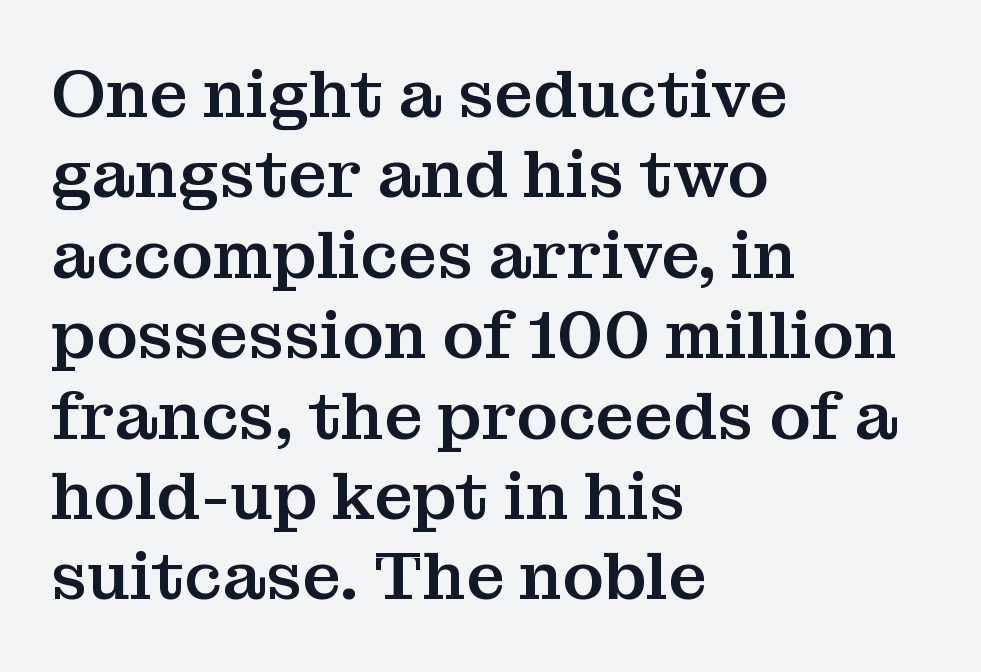
{"serif": "yes", "italic": "no", "width": "normal", "stroke_contrast": "medium", "x_height": "medium", "monospaced": "no", "underline": "no", "align": "left", "line_spacing_ratio": 1.2, "letter_spacing": "normal", "letter_spacing_em": 0.0, "glyph_px": 67}
